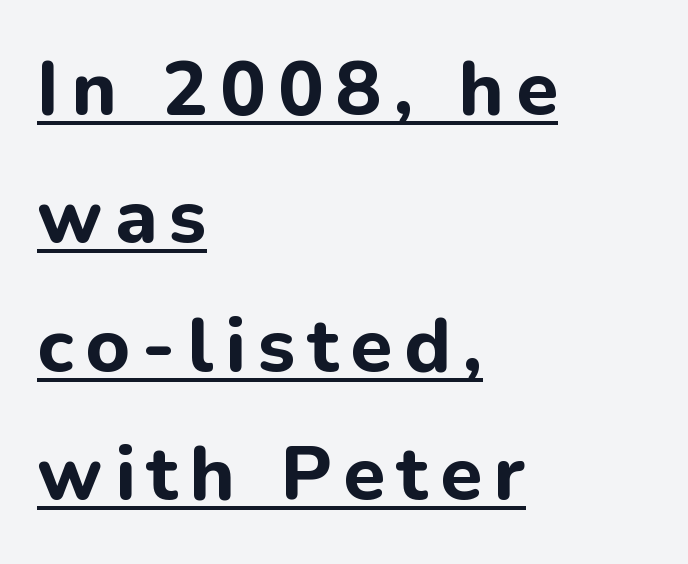
Q: Is the text bold? A: Yes.
Q: Is the text italic (slanted)? A: No, it is upright.
Q: Is the typeface a serif or a sans-serif typeface? A: Sans-serif.
Q: Is the text underlined? A: Yes.
Q: How is the paragraph aligned? A: Left-aligned.
Q: Is the spacing between lines tight, normal or loose? A: Normal.
Q: Width (condensed, normal, or wide)? A: Normal.
Q: Stroke contrast? A: Low.
Q: x-height? A: Medium.
Q: Monospaced? A: No.
